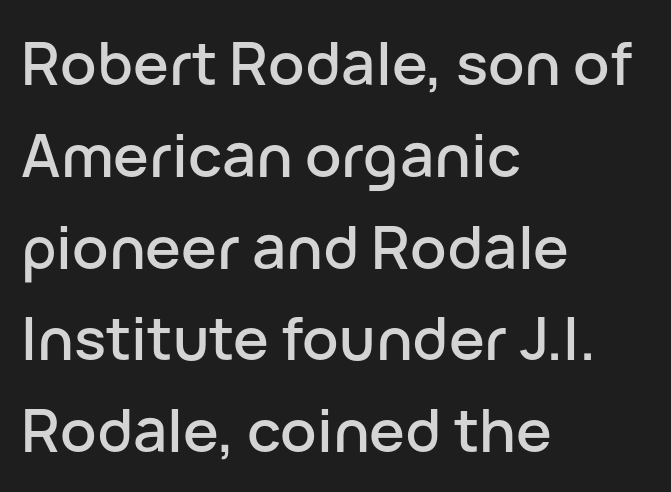
The image shows 60 px sans-serif type, upright; set left-aligned, normal line spacing (1.53x), normal letter spacing, not underlined; low stroke contrast and a medium x-height.
